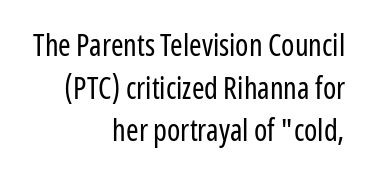
Each letter's strokes conclude bluntly, with no projecting serifs. Is the type heavy? It reads as light-to-regular instead. Unlike italic type, these characters show no tilt at all. Visually the block forms a straight wall on the right and a jagged coastline on the left. A clean baseline with only descenders dipping below it. The space between consecutive lines is moderate.
